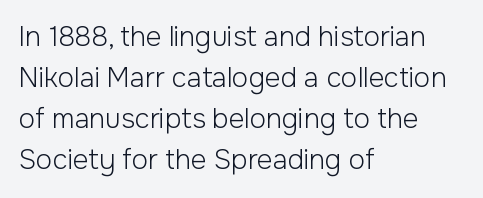
On a weight scale, this lands at 450 or below. The passage shown has conventional tracking throughout. A normal amount of white space separates one row of letters from the next. The rag falls on the right side of this text block.
